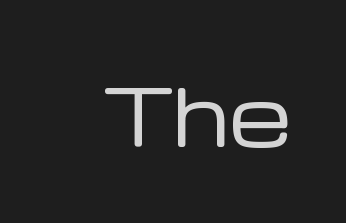
Q: Is the text bold? A: No.
Q: Is the text italic (slanted)? A: No, it is upright.
Q: Is the typeface a serif or a sans-serif typeface? A: Sans-serif.
Q: Is the text underlined? A: No.
Q: Is the spacing between letters normal or unusually wide? A: Normal.
Q: Width (condensed, normal, or wide)? A: Normal.
Q: Stroke contrast? A: Low.
Q: x-height? A: Medium.
Q: Monospaced? A: No.
